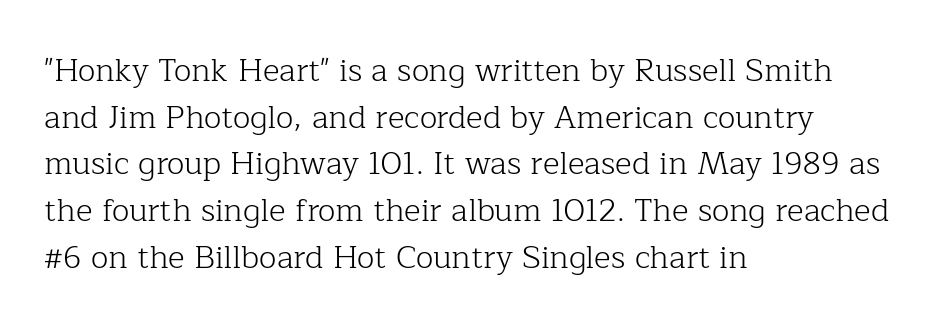
Honestly, the row spacing looks completely unremarkable. The baseline area is clear. These lines are rendered in a variable-pitch font. The font's upright variant was chosen for this text. Classification — serif.
